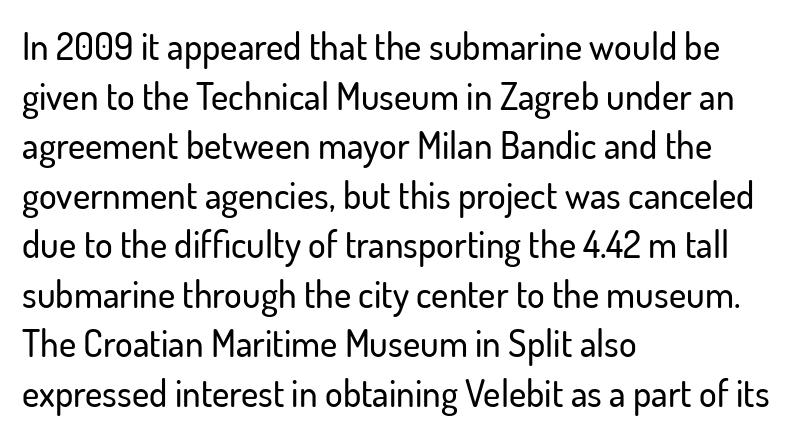
The image shows 37 px sans-serif type, upright; set left-aligned, normal line spacing (1.34x), normal letter spacing, not underlined; low stroke contrast and a small x-height.
